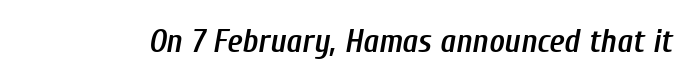
{"italic": "yes", "lean": "right", "slant_degrees": 10, "bold": "semi", "weight": "semibold", "width": "condensed", "stroke_contrast": "low", "x_height": "medium", "monospaced": "no", "underline": "no", "letter_spacing": "normal", "letter_spacing_em": 0.0, "glyph_px": 33}
